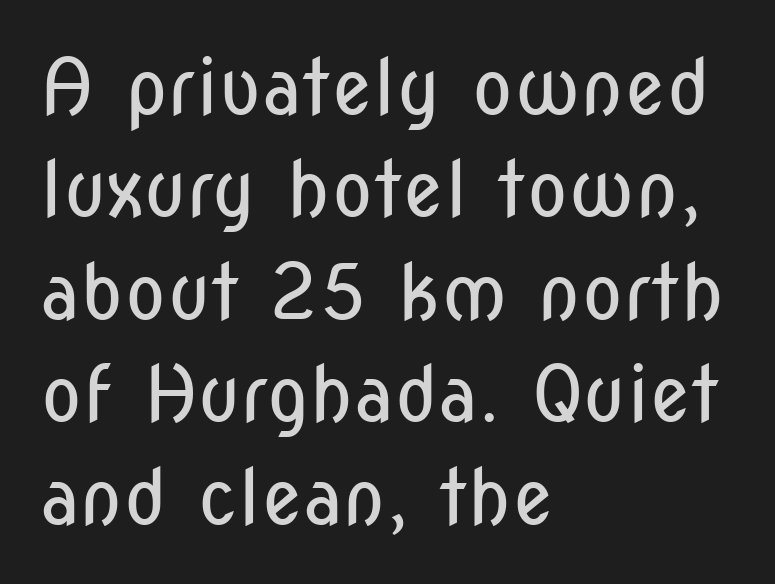
Q: Is the text bold? A: No.
Q: Is the text italic (slanted)? A: No, it is upright.
Q: Is the typeface a serif or a sans-serif typeface? A: Sans-serif.
Q: Is the text underlined? A: No.
Q: How is the paragraph aligned? A: Left-aligned.
Q: Is the spacing between letters normal or unusually wide? A: Normal.
Q: Is the spacing between lines tight, normal or loose? A: Normal.
Q: Width (condensed, normal, or wide)? A: Condensed.
Q: Stroke contrast? A: Low.
Q: x-height? A: Medium.
Q: Monospaced? A: No.
